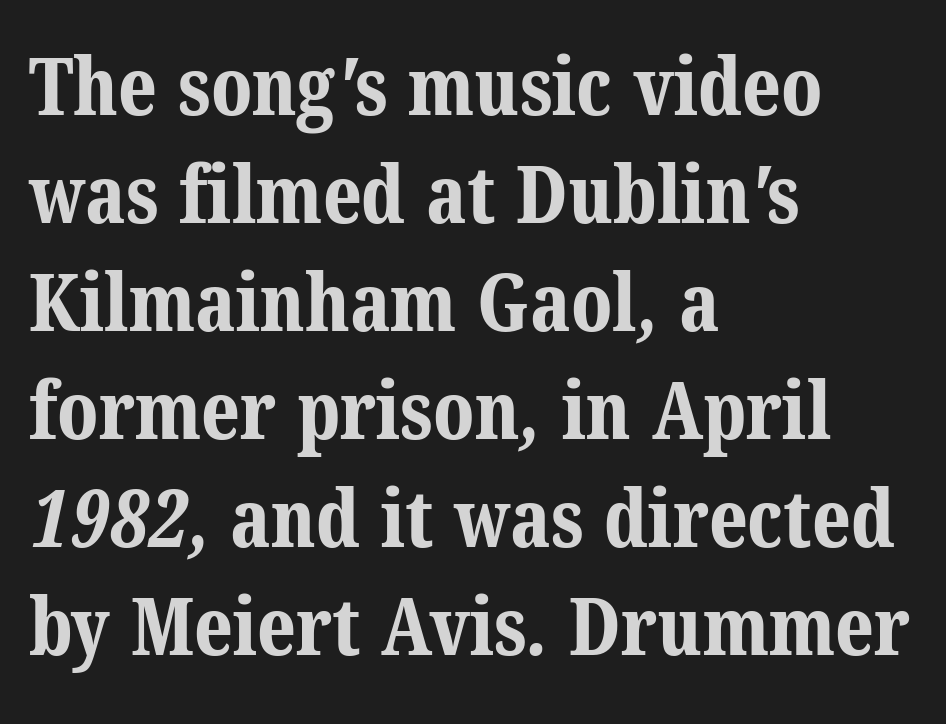
The text was rendered using a seriffed face with decorative stroke endings. Normally led — the rows are evenly, conventionally spaced. Looks like regular typesetting: each glyph gets only the width it needs. The type is set solid horizontally, with unmodified tracking. Horizontal alignment here is leftward, the default for most running prose. The glyphs are unaccompanied by any horizontal stroke below them.
